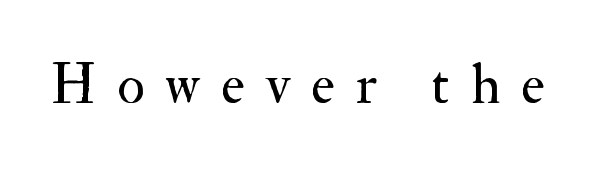
Q: Is the text bold? A: No.
Q: Is the text italic (slanted)? A: No, it is upright.
Q: Is the typeface a serif or a sans-serif typeface? A: Serif.
Q: Is the text underlined? A: No.
Q: Is the spacing between letters normal or unusually wide? A: Unusually wide.
Q: Width (condensed, normal, or wide)? A: Normal.
Q: Stroke contrast? A: Medium.
Q: x-height? A: Small.
Q: Monospaced? A: No.
